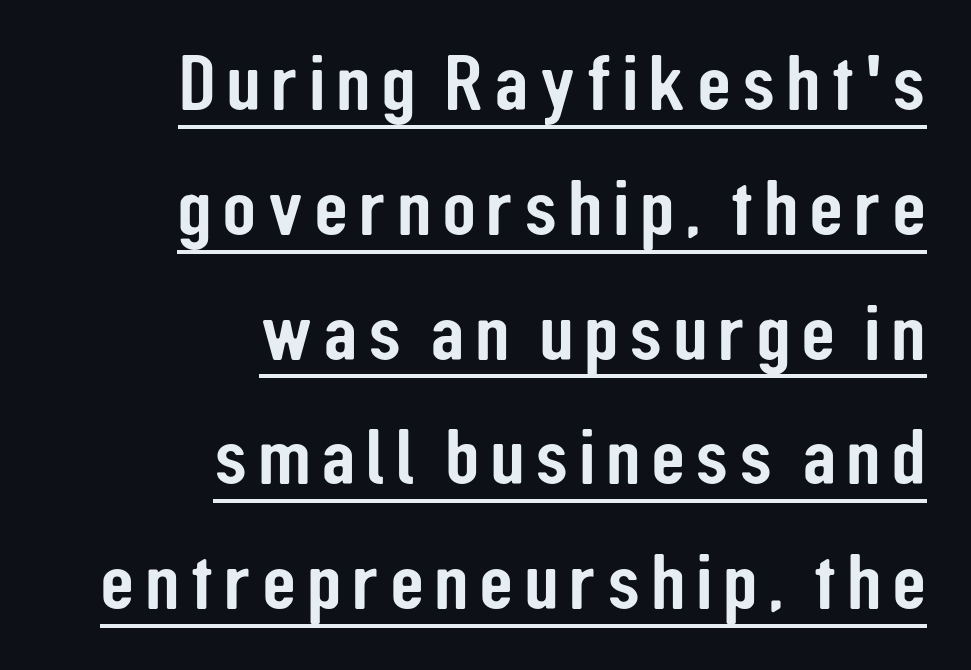
The image shows 79 px condensed sans-serif type, upright; set right-aligned, normal line spacing (1.58x), underlined; low stroke contrast and a medium x-height.
